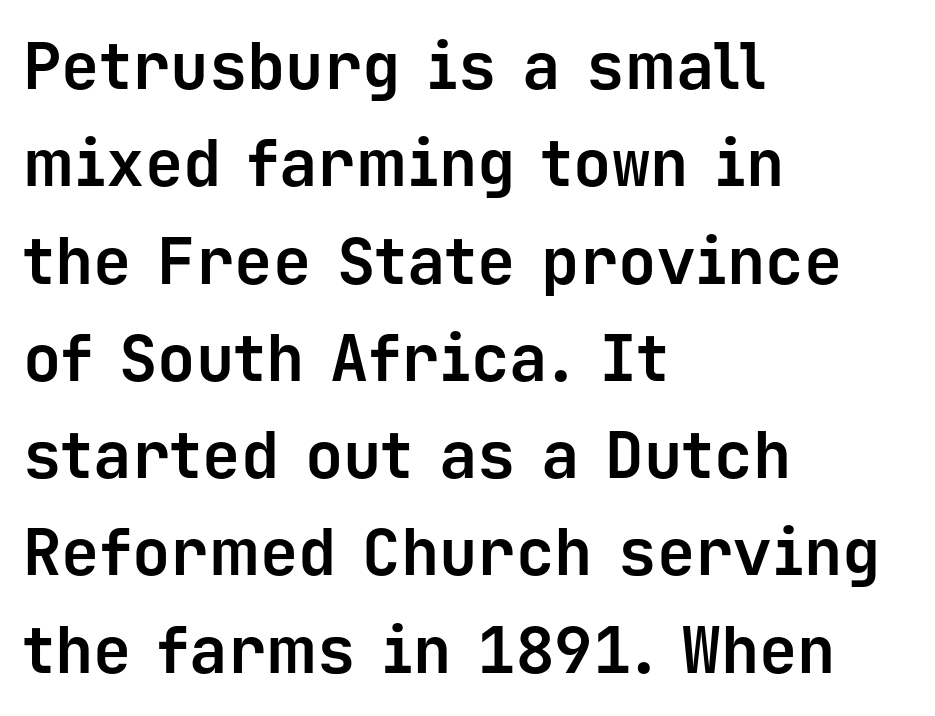
Q: Is the text bold? A: Yes.
Q: Is the text italic (slanted)? A: No, it is upright.
Q: Is the typeface a serif or a sans-serif typeface? A: Sans-serif.
Q: Is the text underlined? A: No.
Q: How is the paragraph aligned? A: Left-aligned.
Q: Is the spacing between letters normal or unusually wide? A: Normal.
Q: Is the spacing between lines tight, normal or loose? A: Normal.
Q: Width (condensed, normal, or wide)? A: Normal.
Q: Stroke contrast? A: Low.
Q: x-height? A: Medium.
Q: Monospaced? A: Yes.
